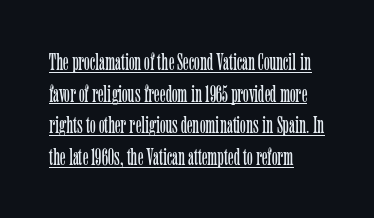
The image shows 24 px text type, upright; set left-aligned, normal line spacing (1.32x), normal letter spacing, underlined.
